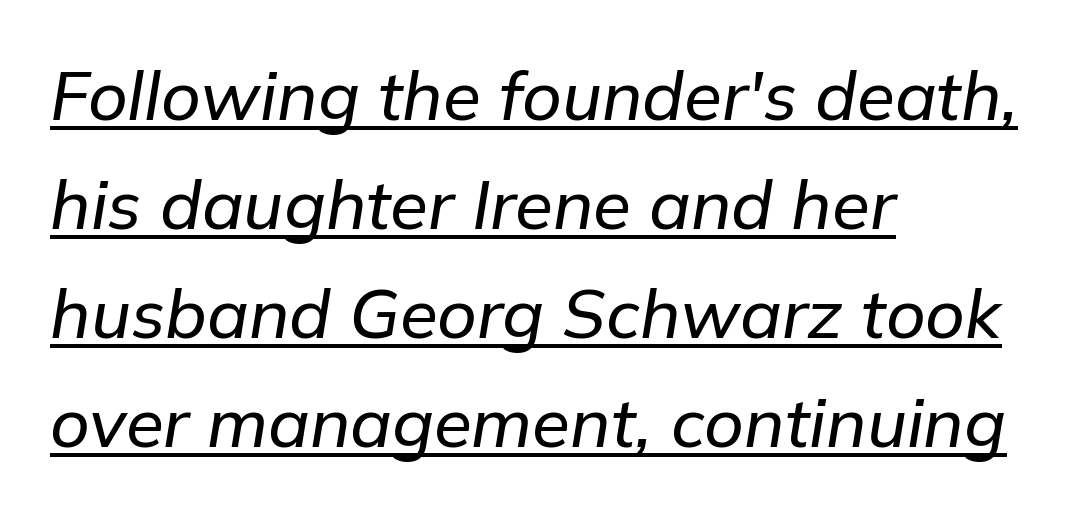
The passage shown is underscored from start to finish. A typesetter would call this proportional, since set widths differ per character. Vertical spacing — default. Letter spacing: default. An italicized treatment has been applied to the whole sample. Horizontal alignment here is leftward, the default for most running prose.
